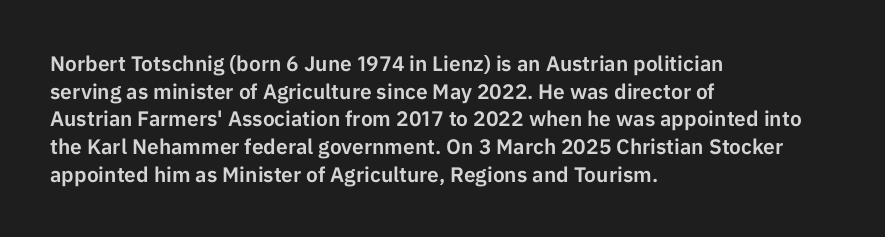
Every character sits straight up, as roman type does. Decoration check: the copy has no underline. A normal amount of white space separates one row of letters from the next. The passage shown has conventional tracking throughout.
